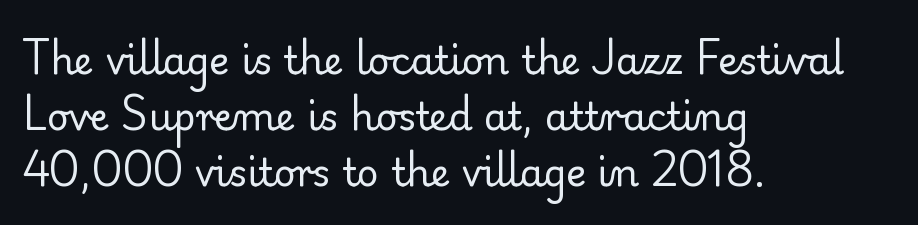
{"serif": "yes", "italic": "no", "bold": "no", "weight": "regular", "width": "normal", "stroke_contrast": "low", "x_height": "small", "monospaced": "no", "underline": "no", "align": "left", "line_spacing": "normal", "line_spacing_ratio": 1.47, "letter_spacing": "normal", "letter_spacing_em": 0.0, "glyph_px": 38}
